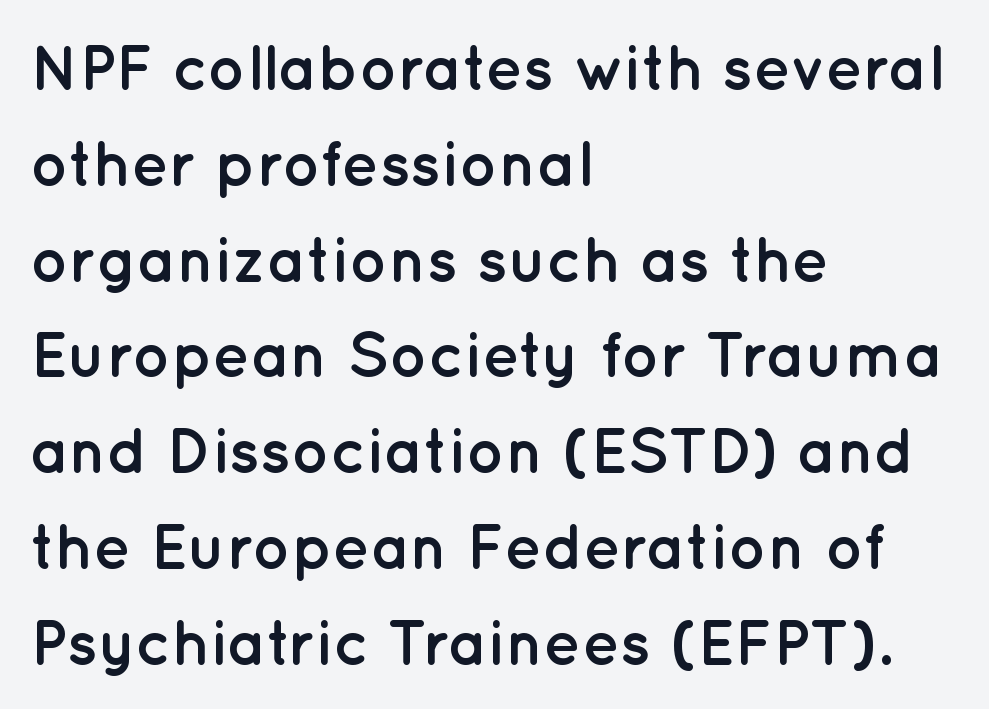
Caption: multi-line text, flush left, ragged right. Quick note: not italic, upright. Nope, no serifs anywhere on these letters. Chunky letters — that's bold for sure. A bare baseline throughout the passage.
